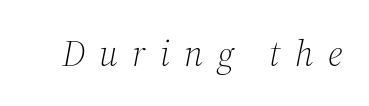
Q: Is the text bold? A: No.
Q: Is the text italic (slanted)? A: Yes, it leans right by about 12 degrees.
Q: Is the typeface a serif or a sans-serif typeface? A: Serif.
Q: Is the text underlined? A: No.
Q: Is the spacing between letters normal or unusually wide? A: Unusually wide.
Q: Width (condensed, normal, or wide)? A: Normal.
Q: Stroke contrast? A: Medium.
Q: x-height? A: Medium.
Q: Monospaced? A: No.
